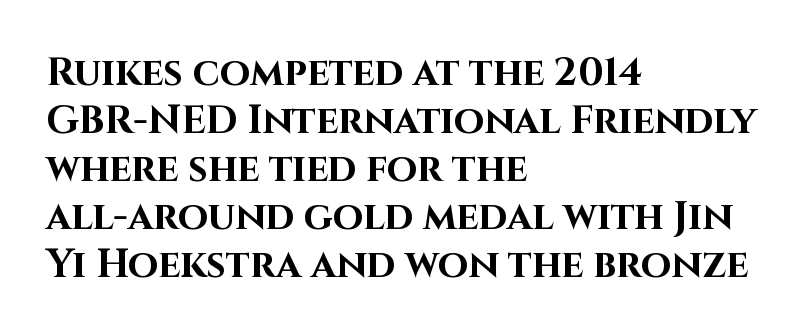
The image shows 39 px bold sans-serif type, upright; set left-aligned, line spacing 1.23x, normal letter spacing, not underlined; high stroke contrast and a large x-height.
